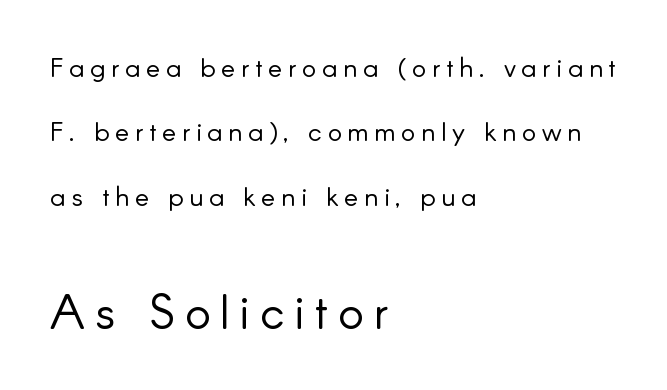
Q: Is the text bold? A: No.
Q: Is the text italic (slanted)? A: No, it is upright.
Q: Is the typeface a serif or a sans-serif typeface? A: Sans-serif.
Q: Is the text underlined? A: No.
Q: How is the paragraph aligned? A: Left-aligned.
Q: Is the spacing between letters normal or unusually wide? A: Unusually wide.
Q: Is the spacing between lines tight, normal or loose? A: Loose.
Q: Which block of text is set in a larger size, the first (top) or the second (bottom)? A: The second (bottom) one.
Q: Width (condensed, normal, or wide)? A: Normal.
Q: Stroke contrast? A: Low.
Q: x-height? A: Small.
Q: Monospaced? A: No.
